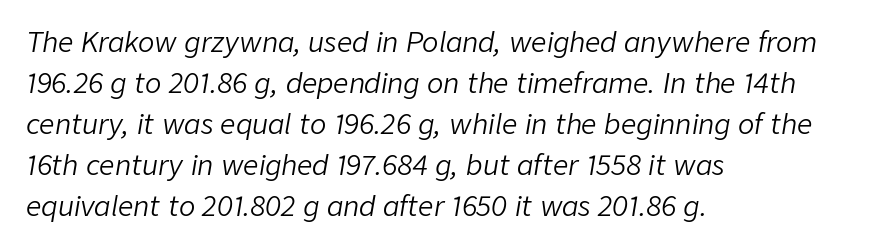
Q: Is the text bold? A: No.
Q: Is the text italic (slanted)? A: Yes, it leans right by about 9 degrees.
Q: Is the text underlined? A: No.
Q: How is the paragraph aligned? A: Left-aligned.
Q: Is the spacing between letters normal or unusually wide? A: Normal.
Q: Is the spacing between lines tight, normal or loose? A: Normal.
